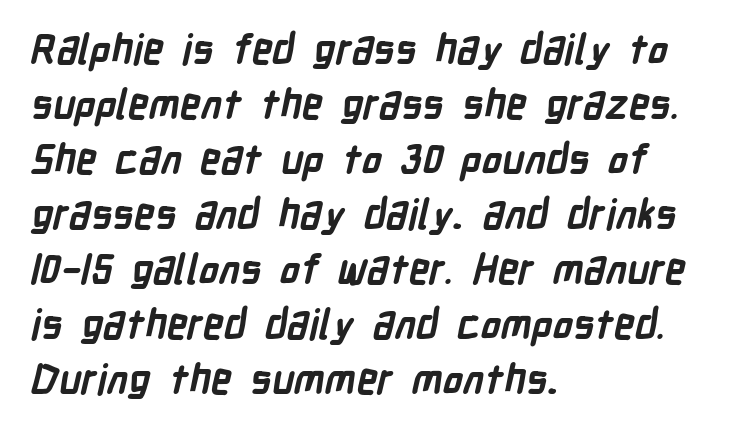
{"serif": "no", "bold": "yes", "weight": "semibold", "width": "condensed", "stroke_contrast": "low", "x_height": "medium", "monospaced": "no", "underline": "no", "align": "left", "line_spacing": "normal", "line_spacing_ratio": 1.34, "letter_spacing": "normal", "letter_spacing_em": 0.0, "glyph_px": 41}
